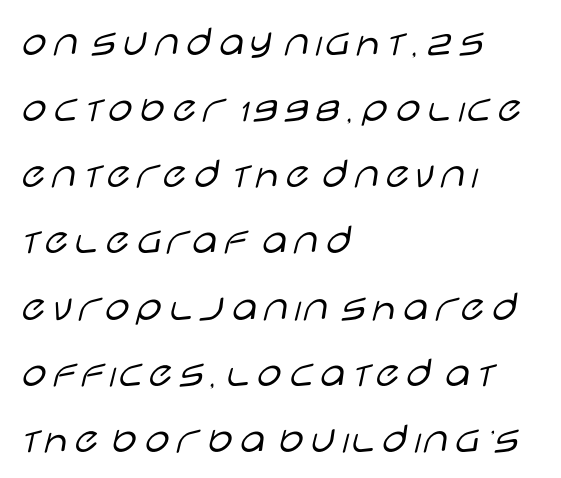
{"serif": "no", "bold": "no", "weight": "light", "width": "wide", "stroke_contrast": "low", "x_height": "large", "monospaced": "no", "underline": "no", "align": "left", "line_spacing": "normal", "line_spacing_ratio": 1.47, "letter_spacing": "normal", "letter_spacing_em": 0.0, "glyph_px": 45}
